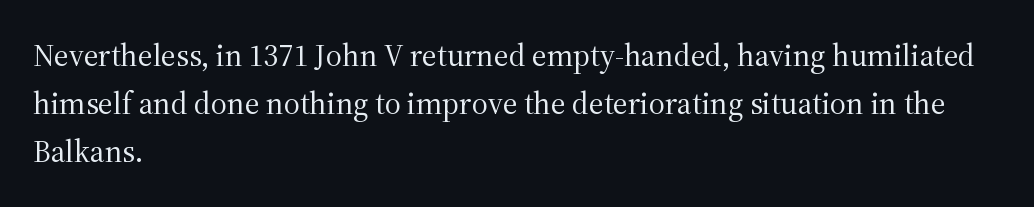
Q: Is the text bold? A: No.
Q: Is the text italic (slanted)? A: No, it is upright.
Q: Is the typeface a serif or a sans-serif typeface? A: Serif.
Q: Is the text underlined? A: No.
Q: How is the paragraph aligned? A: Left-aligned.
Q: Is the spacing between letters normal or unusually wide? A: Normal.
Q: Is the spacing between lines tight, normal or loose? A: Normal.
Q: Width (condensed, normal, or wide)? A: Normal.
Q: Stroke contrast? A: Medium.
Q: x-height? A: Medium.
Q: Monospaced? A: No.
